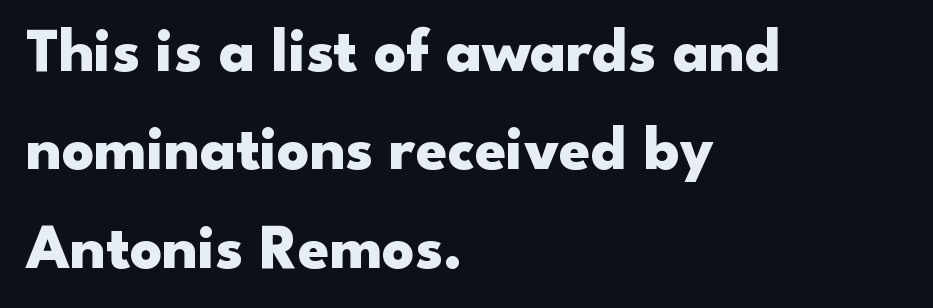
Q: Is the text bold? A: Yes.
Q: Is the text italic (slanted)? A: No, it is upright.
Q: Is the typeface a serif or a sans-serif typeface? A: Sans-serif.
Q: Is the text underlined? A: No.
Q: How is the paragraph aligned? A: Left-aligned.
Q: Is the spacing between letters normal or unusually wide? A: Normal.
Q: Is the spacing between lines tight, normal or loose? A: Normal.
Q: Width (condensed, normal, or wide)? A: Wide.
Q: Stroke contrast? A: Low.
Q: x-height? A: Small.
Q: Monospaced? A: No.
